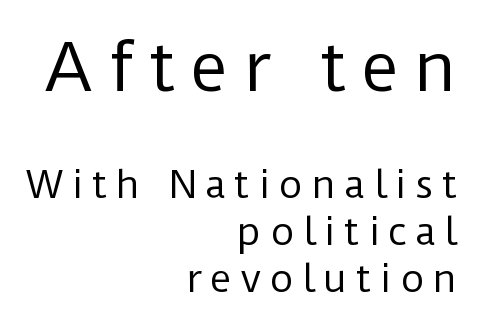
Students, observe: this is what conventionally led text looks like. Character widths vary here, with narrow letters taking less room than wide ones. Each line ends at the same right margin while the left side varies. Check the space under the baseline: it is left empty. Every stem runs plumb, perpendicular to the baseline.
